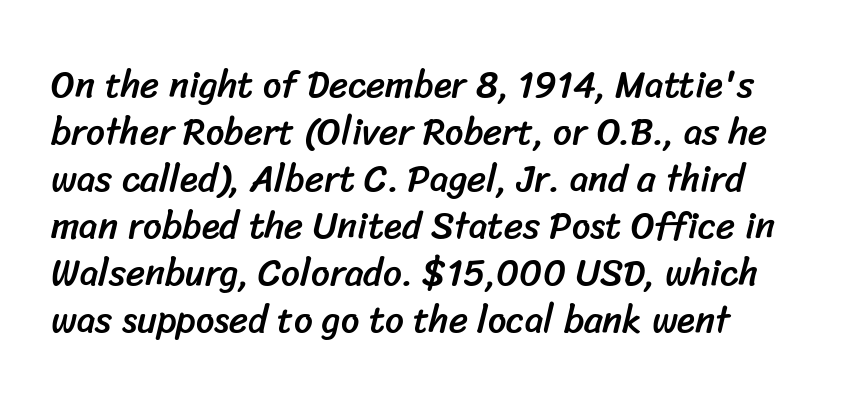
Letter spacing: default. Each row of text sits above clean, open space. This is sans-serif lettering, the kind often seen on screens and signage. Note the varied advance widths — an 'i' is clearly narrower than an 'm'. Summary of vertical rhythm: regular, with standard interline spacing.
